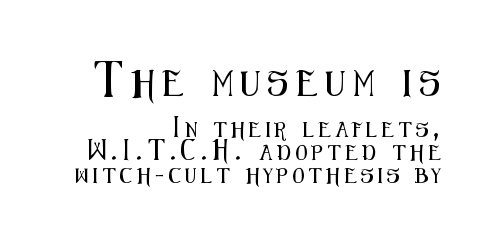
The letters are spread apart with noticeably loose tracking. The first block has been scaled up relative to the second. Casual observation: everything's shoved over to the right. Quick note: underline off.
